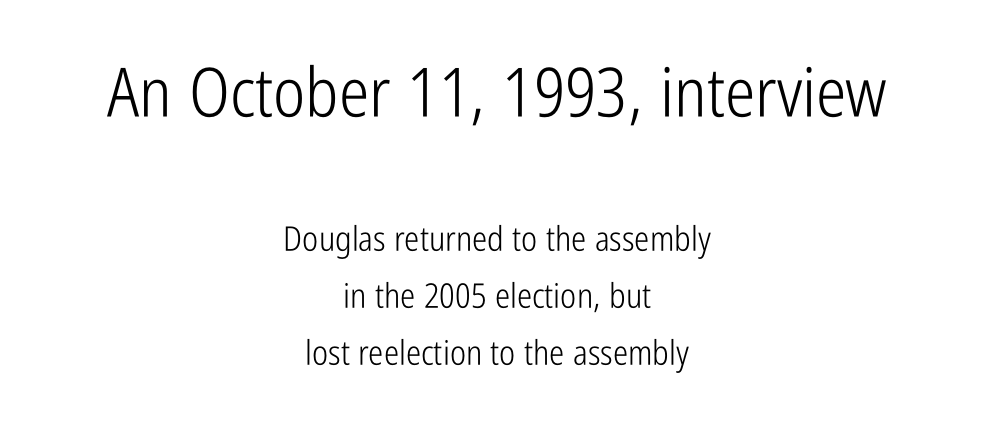
{"serif": "no", "italic": "no", "bold": "no", "weight": "light", "width": "condensed", "stroke_contrast": "low", "x_height": "medium", "monospaced": "no", "underline": "no", "align": "center", "line_spacing": "normal", "line_spacing_ratio": 1.67, "letter_spacing": "normal", "letter_spacing_em": 0.0, "larger_block": "first", "size_ratio": 2.0, "glyph_px": 68}
